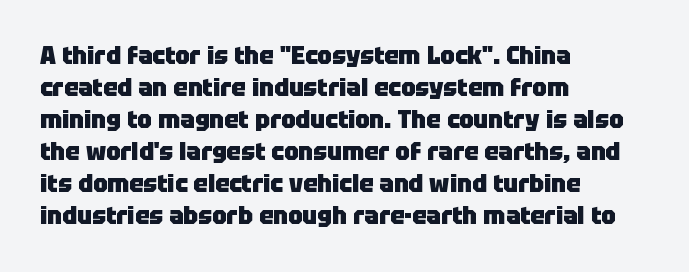
How are the letters spaced? Ordinarily, with no added tracking. Left-aligned paragraph, ragged on the right. The rows are spaced the way most documents space them. The glyphs are unaccompanied by any horizontal stroke below them. Weight check: bold — yes, fully. Ordinary non-slanted type is in use.
